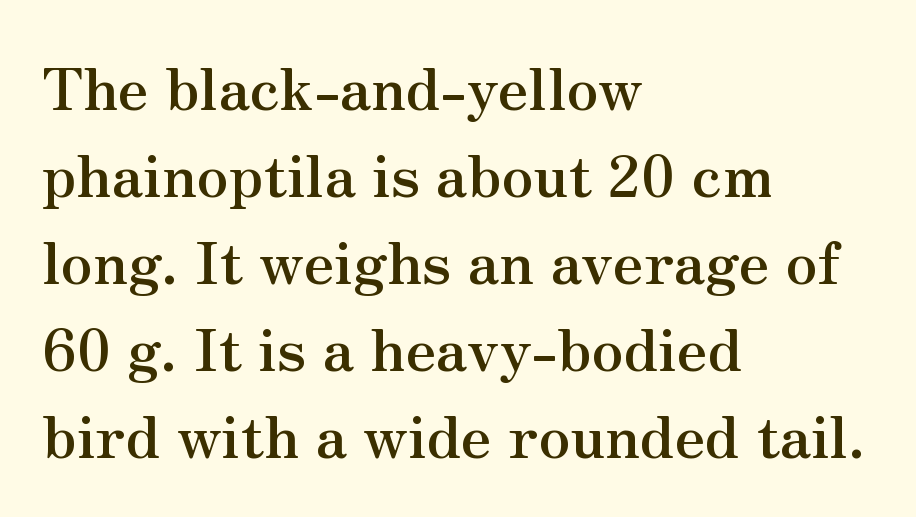
Q: Is the text bold? A: Yes.
Q: Is the text italic (slanted)? A: No, it is upright.
Q: Is the typeface a serif or a sans-serif typeface? A: Serif.
Q: Is the text underlined? A: No.
Q: How is the paragraph aligned? A: Left-aligned.
Q: Is the spacing between letters normal or unusually wide? A: Normal.
Q: Is the spacing between lines tight, normal or loose? A: Normal.
Q: Width (condensed, normal, or wide)? A: Normal.
Q: Stroke contrast? A: Medium.
Q: x-height? A: Small.
Q: Monospaced? A: No.
